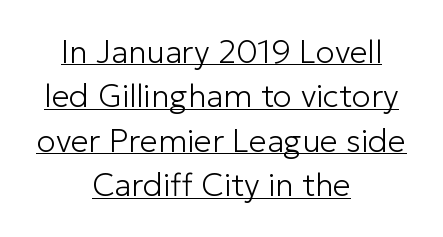
The typesetting does not lean heavy: it is not bold. The line-height multiplier appears to be the usual default. Notice how the passage keeps no hard edge, just a central spine. The letters advance in unequal steps, a hallmark of proportional type. Examine the stroke ends and you'll find no serifs.
